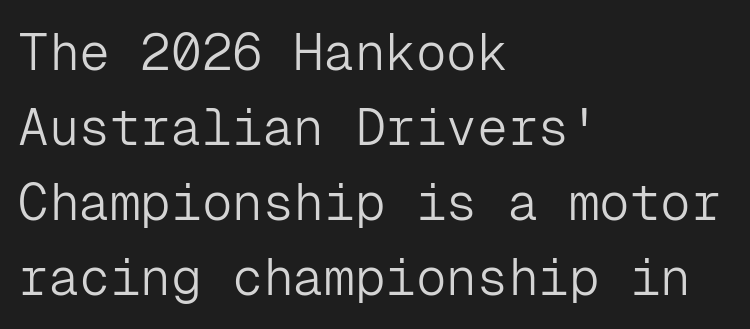
{"serif": "no", "italic": "no", "bold": "no", "weight": "light", "width": "normal", "stroke_contrast": "low", "x_height": "medium", "monospaced": "yes", "underline": "no", "align": "left", "line_spacing": "normal", "line_spacing_ratio": 1.47, "letter_spacing": "normal", "letter_spacing_em": 0.0, "glyph_px": 51}
